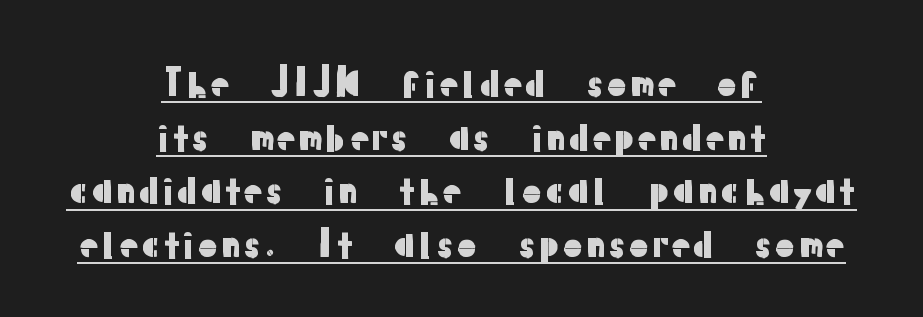
The image shows 38 px sans-serif type, upright; set centered, normal line spacing (1.41x), normal letter spacing, underlined; low stroke contrast and a medium x-height.
